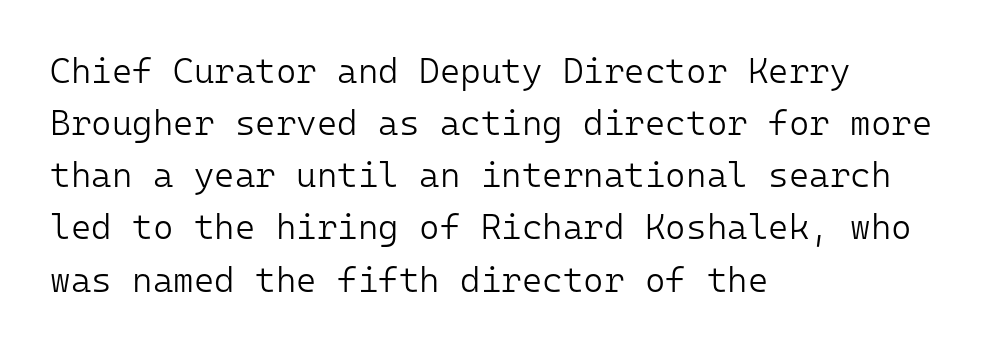
Q: Is the text bold? A: No.
Q: Is the text italic (slanted)? A: No, it is upright.
Q: Is the typeface a serif or a sans-serif typeface? A: Sans-serif.
Q: Is the text underlined? A: No.
Q: How is the paragraph aligned? A: Left-aligned.
Q: Is the spacing between letters normal or unusually wide? A: Normal.
Q: Is the spacing between lines tight, normal or loose? A: Normal.
Q: Width (condensed, normal, or wide)? A: Normal.
Q: Stroke contrast? A: Low.
Q: x-height? A: Medium.
Q: Monospaced? A: Yes.
